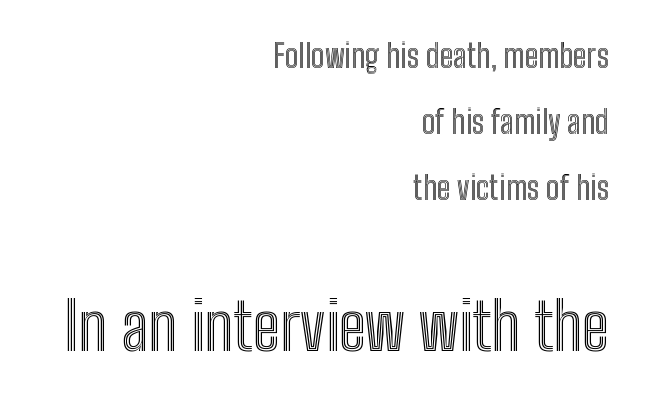
{"italic": "no", "width": "condensed", "x_height": "medium", "monospaced": "no", "underline": "no", "align": "right", "line_spacing": "loose", "line_spacing_ratio": 2.07, "letter_spacing": "normal", "letter_spacing_em": 0.0, "larger_block": "second", "size_ratio": 2.03, "glyph_px": 65}
